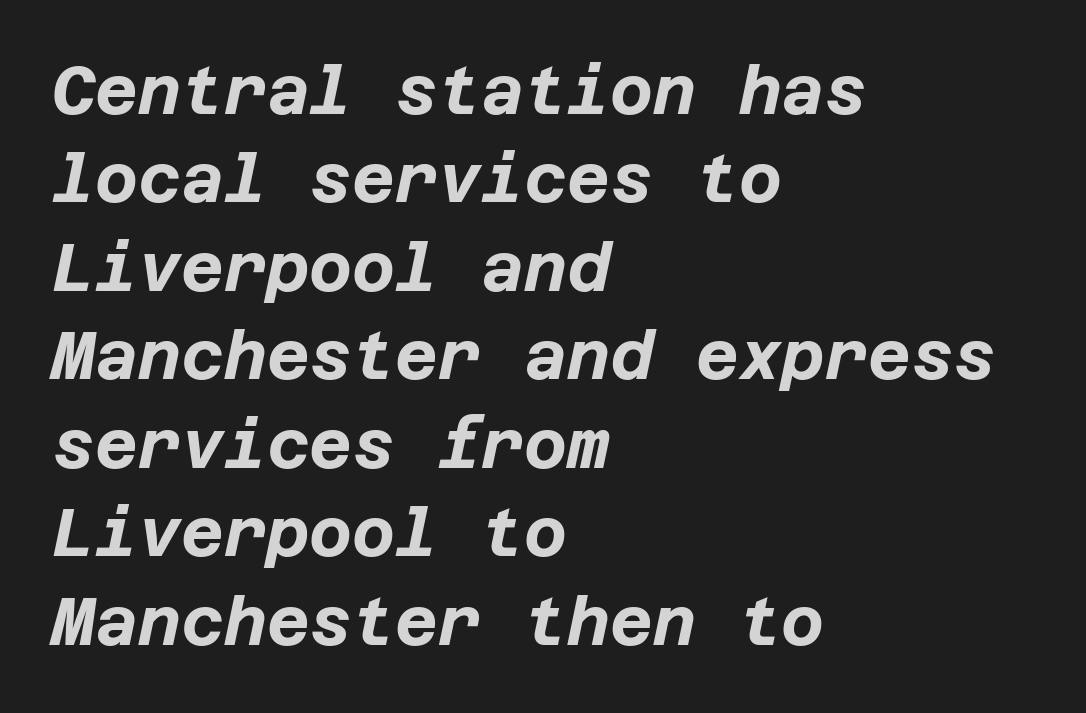
Q: Is the text bold? A: Yes.
Q: Is the text italic (slanted)? A: Yes, it leans right by about 12 degrees.
Q: Is the text underlined? A: No.
Q: How is the paragraph aligned? A: Left-aligned.
Q: Is the spacing between letters normal or unusually wide? A: Normal.
Q: Is the spacing between lines tight, normal or loose? A: Normal.
Q: Width (condensed, normal, or wide)? A: Normal.
Q: Stroke contrast? A: Low.
Q: x-height? A: Large.
